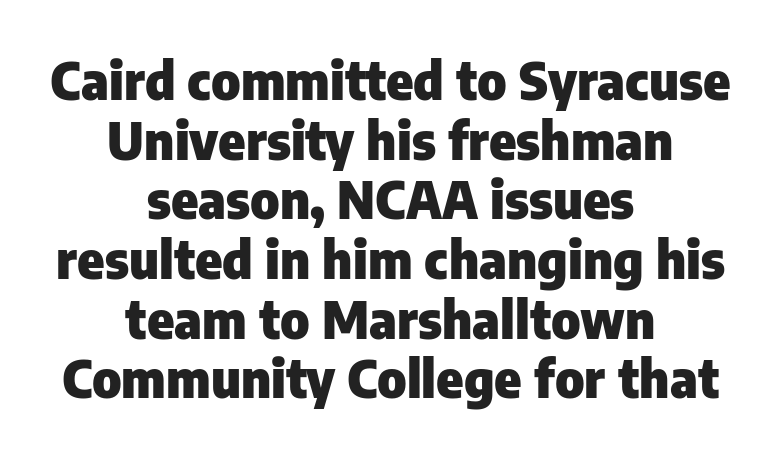
Q: Is the text bold? A: Yes.
Q: Is the text italic (slanted)? A: No, it is upright.
Q: Is the typeface a serif or a sans-serif typeface? A: Sans-serif.
Q: Is the text underlined? A: No.
Q: How is the paragraph aligned? A: Centered.
Q: Is the spacing between letters normal or unusually wide? A: Normal.
Q: Width (condensed, normal, or wide)? A: Normal.
Q: Stroke contrast? A: Low.
Q: x-height? A: Medium.
Q: Monospaced? A: No.
